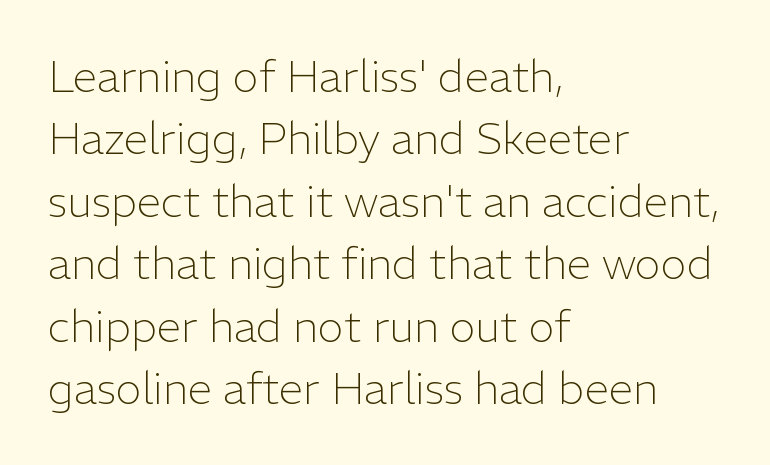
The space beneath each line is pristine and unruled. The axis of the letterforms is exactly vertical. Nope, no serifs anywhere on these letters. No letter is thick-stroked: the sample isn't bold. Spacing verdict: proportional, widths tailored to each character. The lines are quadded left.
